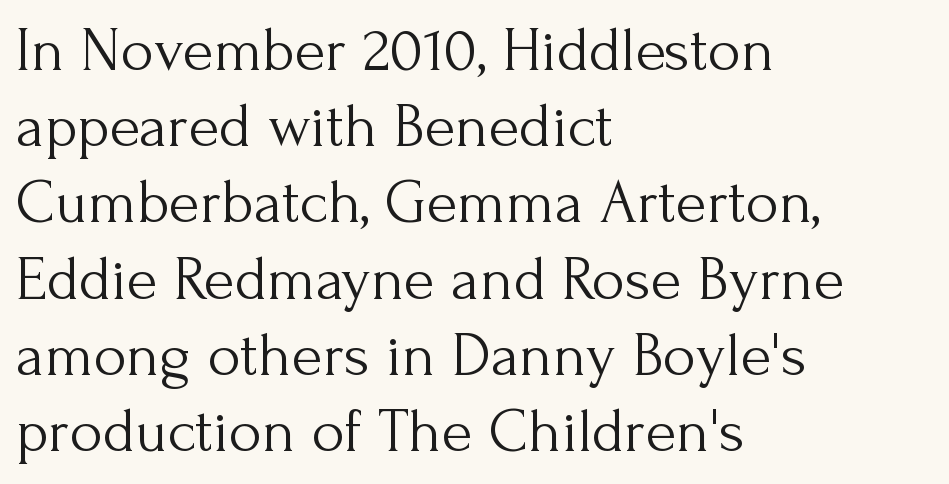
Q: Is the text bold? A: No.
Q: Is the text italic (slanted)? A: No, it is upright.
Q: Is the typeface a serif or a sans-serif typeface? A: Serif.
Q: Is the text underlined? A: No.
Q: How is the paragraph aligned? A: Left-aligned.
Q: Is the spacing between letters normal or unusually wide? A: Normal.
Q: Width (condensed, normal, or wide)? A: Normal.
Q: Stroke contrast? A: Medium.
Q: x-height? A: Small.
Q: Monospaced? A: No.
